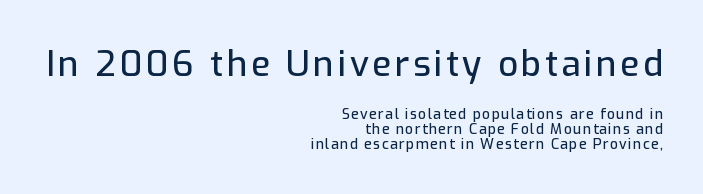
Size hierarchy here favors the leading block over the trailing one. Unlike a traditional serif, this face leaves its strokes unadorned. Rule under the text: the space is simply empty. You could not count columns in this text — the font is proportionally spaced. The block of text is dense from top to bottom, with scant space between rows.
